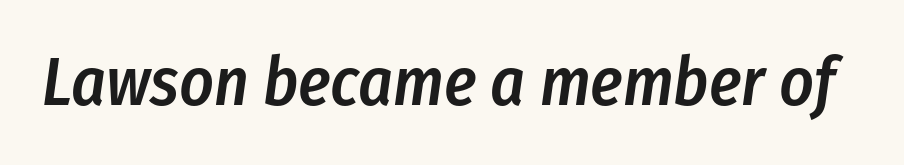
The image shows 67 px semibold, condensed type, italic (leaning right); set normal letter spacing, not underlined; low stroke contrast and a medium x-height.
